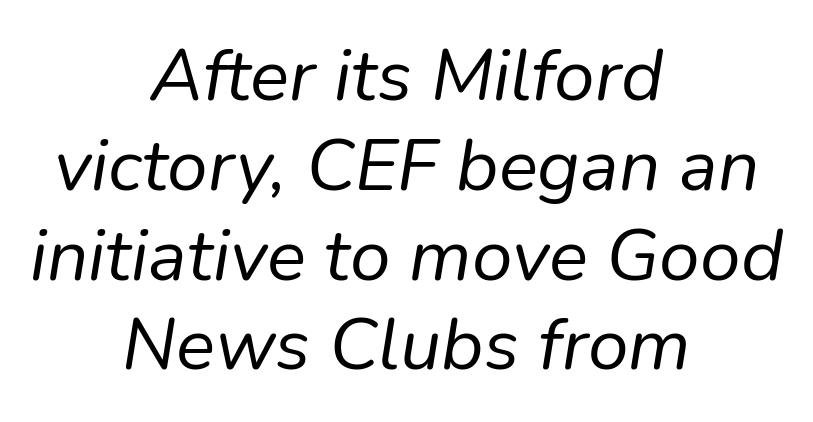
Q: Is the text bold? A: No.
Q: Is the text italic (slanted)? A: Yes, it leans right by about 9 degrees.
Q: Is the text underlined? A: No.
Q: How is the paragraph aligned? A: Centered.
Q: Is the spacing between letters normal or unusually wide? A: Normal.
Q: Width (condensed, normal, or wide)? A: Normal.
Q: Stroke contrast? A: Low.
Q: x-height? A: Medium.
Q: Monospaced? A: No.
